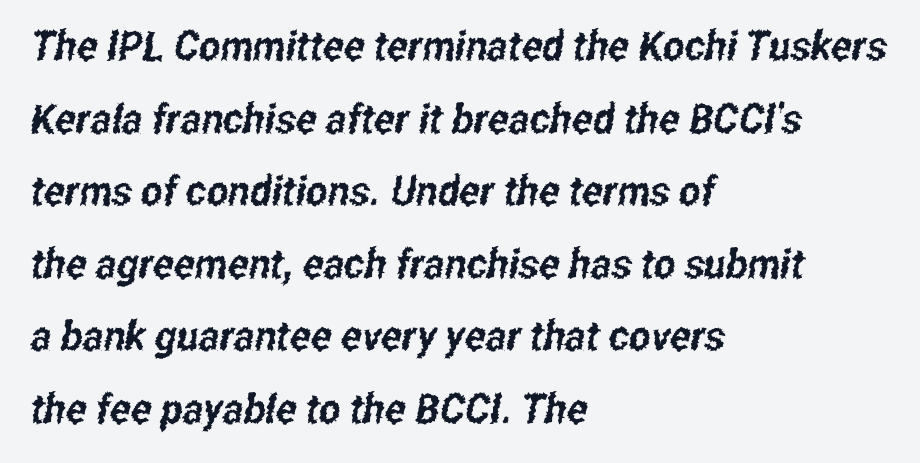
{"serif": "no", "width": "condensed", "stroke_contrast": "low", "x_height": "medium", "monospaced": "no", "underline": "no", "align": "left", "line_spacing_ratio": 1.77, "letter_spacing": "normal", "letter_spacing_em": 0.0, "glyph_px": 41}
